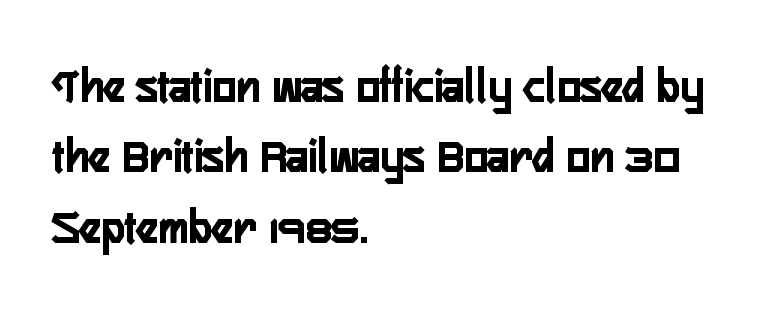
{"serif": "no", "italic": "no", "width": "condensed", "stroke_contrast": "low", "x_height": "medium", "monospaced": "no", "underline": "no", "align": "left", "line_spacing": "normal", "line_spacing_ratio": 1.41, "letter_spacing": "normal", "letter_spacing_em": 0.0, "glyph_px": 50}
